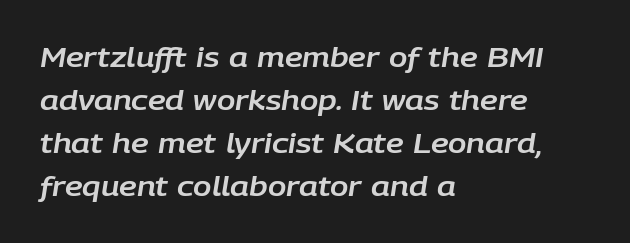
Q: Is the text italic (slanted)? A: Yes, it leans right by about 9 degrees.
Q: Is the text underlined? A: No.
Q: How is the paragraph aligned? A: Left-aligned.
Q: Is the spacing between letters normal or unusually wide? A: Normal.
Q: Is the spacing between lines tight, normal or loose? A: Normal.
